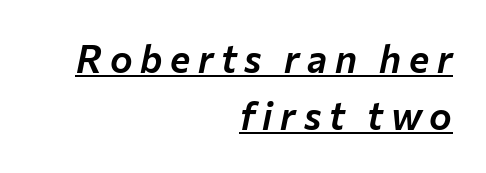
The rendering inserts visible extra space after every character. Baseline-to-baseline distance is the conventional proportion of letter height. Every row of glyphs terminates at an identical x-position on the right. A typographer would call this underscored text. Character widths vary here, with narrow letters taking less room than wide ones. The glyphs look as if they've been sheared to an angle.
